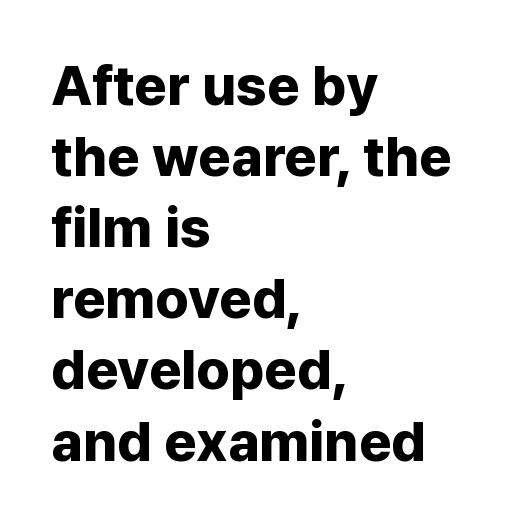
The tracking reads as untouched default to a designer's eye. Check under the words: just untouched page. Unlike italic type, these characters show no tilt at all. Horizontally, the lines are justified to the leading edge only. Students, observe: this is what conventionally led text looks like.
